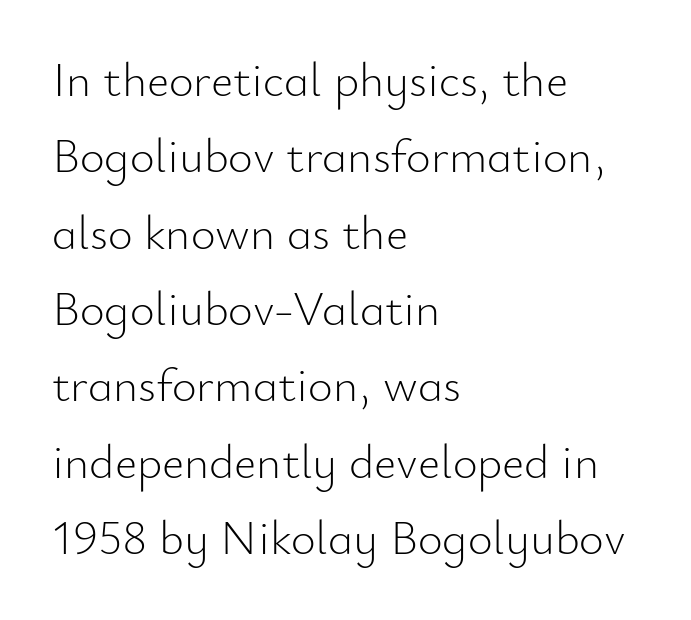
Q: Is the text bold? A: No.
Q: Is the text italic (slanted)? A: No, it is upright.
Q: Is the typeface a serif or a sans-serif typeface? A: Sans-serif.
Q: Is the text underlined? A: No.
Q: How is the paragraph aligned? A: Left-aligned.
Q: Is the spacing between letters normal or unusually wide? A: Normal.
Q: Is the spacing between lines tight, normal or loose? A: Normal.
Q: Width (condensed, normal, or wide)? A: Normal.
Q: Stroke contrast? A: Low.
Q: x-height? A: Small.
Q: Monospaced? A: No.
